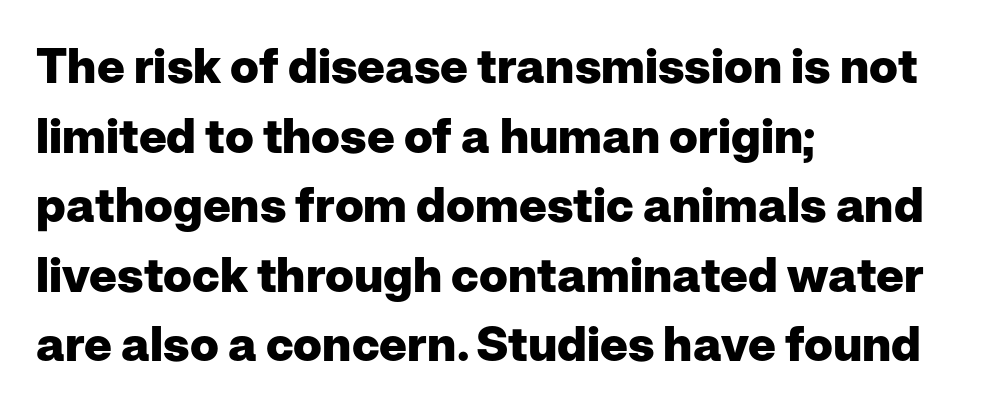
Ascenders rise straight up at ninety degrees. Horizontal bands of white between lines are of average thickness. Summary of weight: heavy, a full bold. You could not count columns in this text — the font is proportionally spaced.
